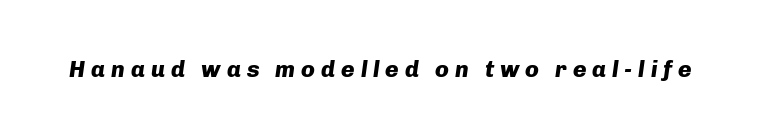
{"italic": "yes", "lean": "right", "slant_degrees": 8, "bold": "yes", "underline": "no", "letter_spacing": "wide", "letter_spacing_em": 0.25, "glyph_px": 23}
